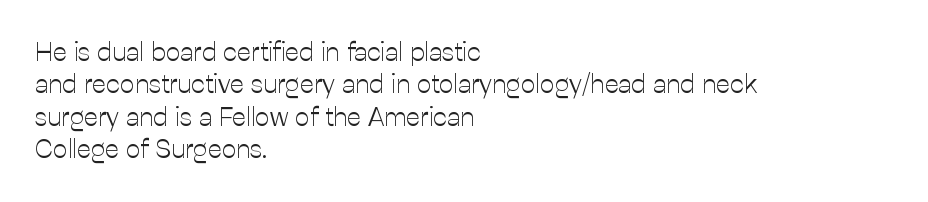
Q: Is the text bold? A: No.
Q: Is the text italic (slanted)? A: No, it is upright.
Q: Is the text underlined? A: No.
Q: How is the paragraph aligned? A: Left-aligned.
Q: Is the spacing between letters normal or unusually wide? A: Normal.
Q: Is the spacing between lines tight, normal or loose? A: Normal.
